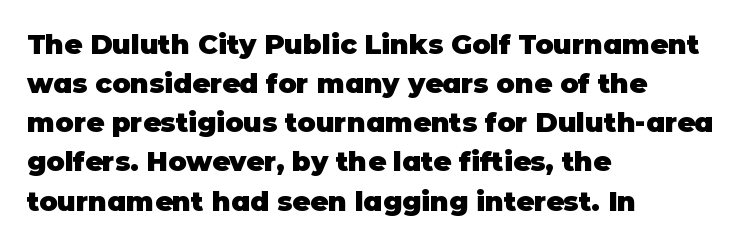
The image shows 27 px bold type, upright; set left-aligned, normal line spacing (1.45x), normal letter spacing, not underlined.
